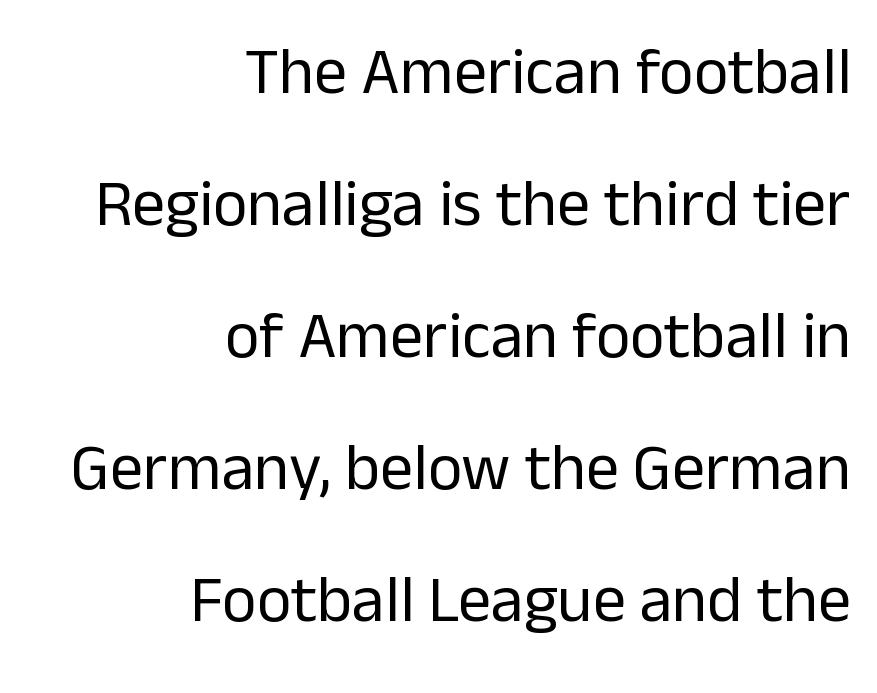
{"serif": "no", "italic": "no", "bold": "no", "weight": "regular", "width": "normal", "stroke_contrast": "low", "x_height": "medium", "monospaced": "no", "underline": "no", "align": "right", "line_spacing": "loose", "line_spacing_ratio": 2.0, "letter_spacing": "normal", "letter_spacing_em": 0.0, "glyph_px": 66}
